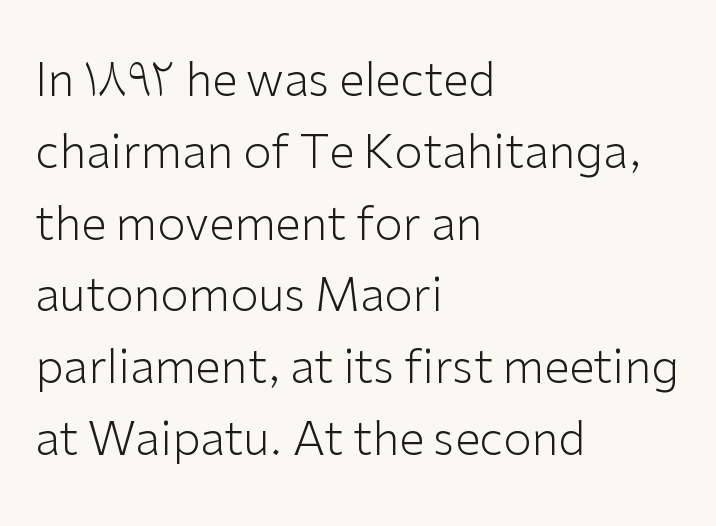
The image shows 46 px light sans-serif type, upright; set left-aligned, normal line spacing (1.56x), normal letter spacing, not underlined; low stroke contrast and a medium x-height.
